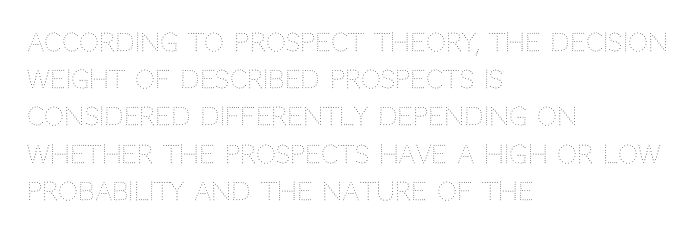
Q: Is the text bold? A: No.
Q: Is the text italic (slanted)? A: No, it is upright.
Q: Is the text underlined? A: No.
Q: How is the paragraph aligned? A: Left-aligned.
Q: Is the spacing between letters normal or unusually wide? A: Normal.
Q: Is the spacing between lines tight, normal or loose? A: Normal.
